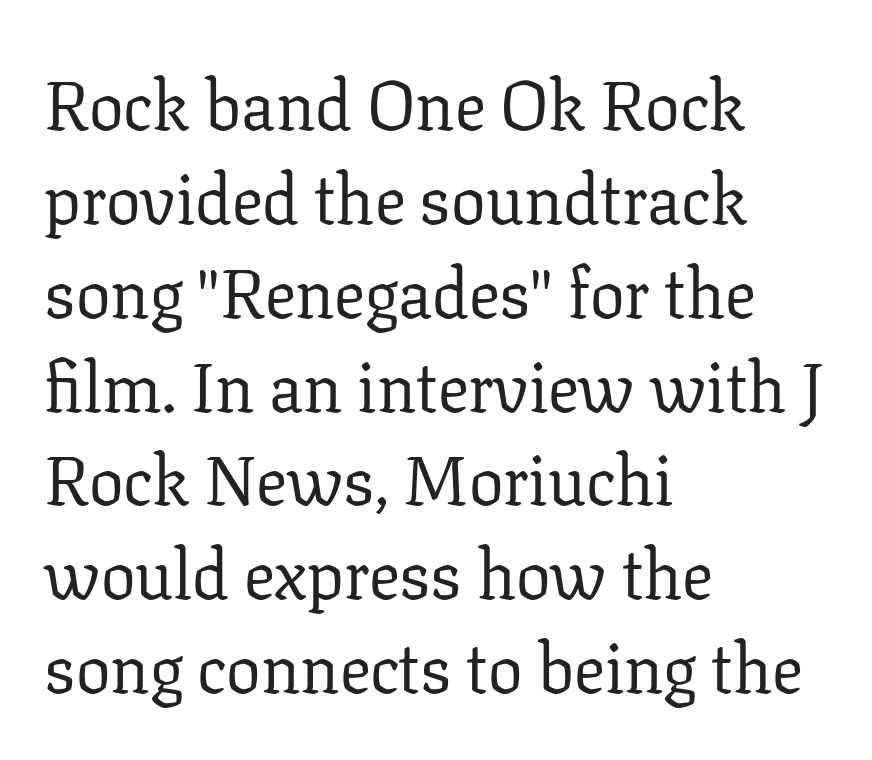
The image shows 69 px regular-weight serif type, upright; set left-aligned, normal line spacing (1.36x), normal letter spacing, not underlined; low stroke contrast and a medium x-height.
